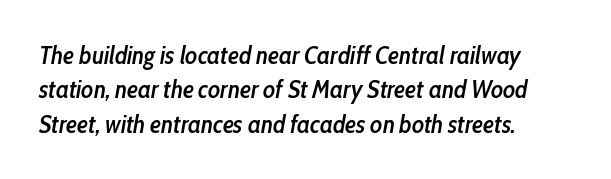
The image shows 25 px text type, italic (leaning right); set left-aligned, normal line spacing (1.38x), normal letter spacing, not underlined.
